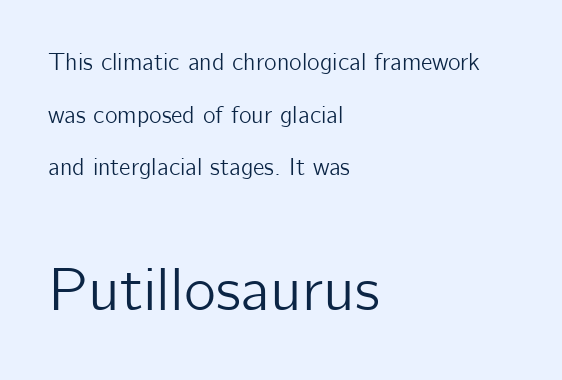
{"serif": "no", "italic": "no", "width": "normal", "stroke_contrast": "low", "x_height": "medium", "monospaced": "no", "underline": "no", "align": "left", "line_spacing": "loose", "line_spacing_ratio": 2.19, "letter_spacing": "normal", "letter_spacing_em": 0.0, "larger_block": "second", "size_ratio": 2.54, "glyph_px": 61}
